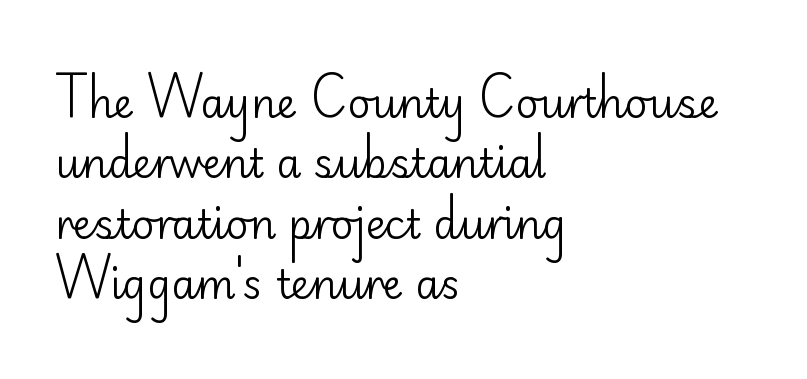
No heavy texture on the line: the type isn't bold. Line spacing here is normal. No word sits above an underline. The compositor pushed each line to the left boundary. Posture: upright roman. Tracking value appears to be zero — textbook default spacing.
